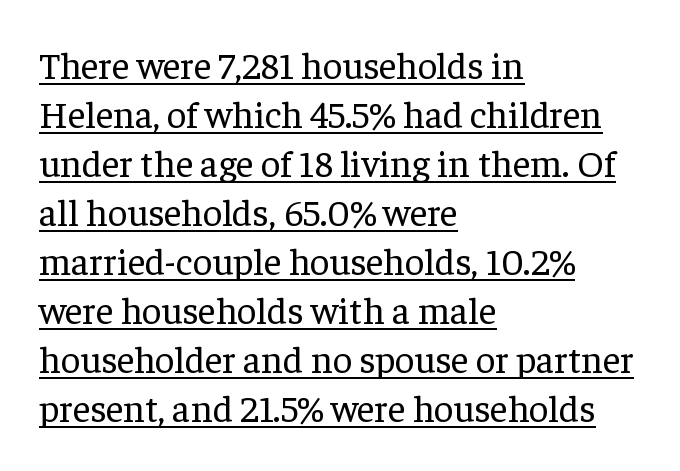
No extra ink here — the face is not bold. Look at the bottom of the vertical strokes: they flare into serifs here. Alignment: flush left. The type sits square on the baseline with zero lean. Spacing verdict: proportional, widths tailored to each character.
